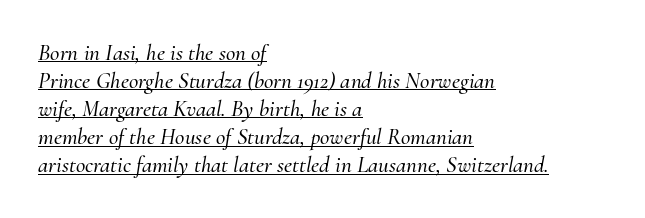
These lines keep a tight, regular rhythm from letter to letter. The specimen includes a rule beneath the text block's lines. Is the block centered? No — it sits flush against the left margin. Observe the lean: these are italic letterforms.
